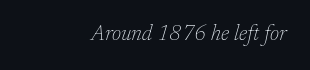
No word sits above an underline. Look at the tracking — it's just the regular setting, nothing added. Layout note: lines flush right. A light-to-regular cut is what we see here. The rendering applies a slant to the glyphs.
